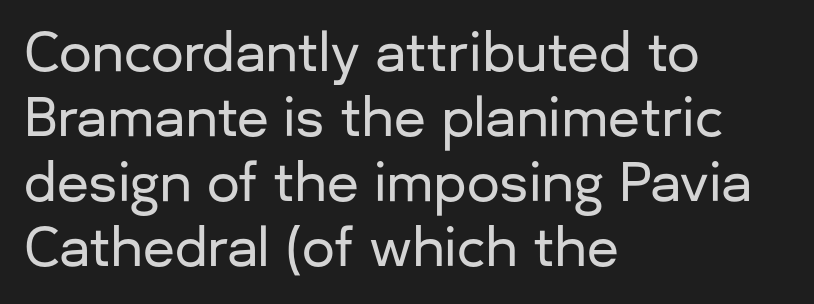
Q: Is the text italic (slanted)? A: No, it is upright.
Q: Is the typeface a serif or a sans-serif typeface? A: Sans-serif.
Q: Is the text underlined? A: No.
Q: How is the paragraph aligned? A: Left-aligned.
Q: Is the spacing between letters normal or unusually wide? A: Normal.
Q: Is the spacing between lines tight, normal or loose? A: Normal.
Q: Width (condensed, normal, or wide)? A: Normal.
Q: Stroke contrast? A: Low.
Q: x-height? A: Medium.
Q: Monospaced? A: No.
